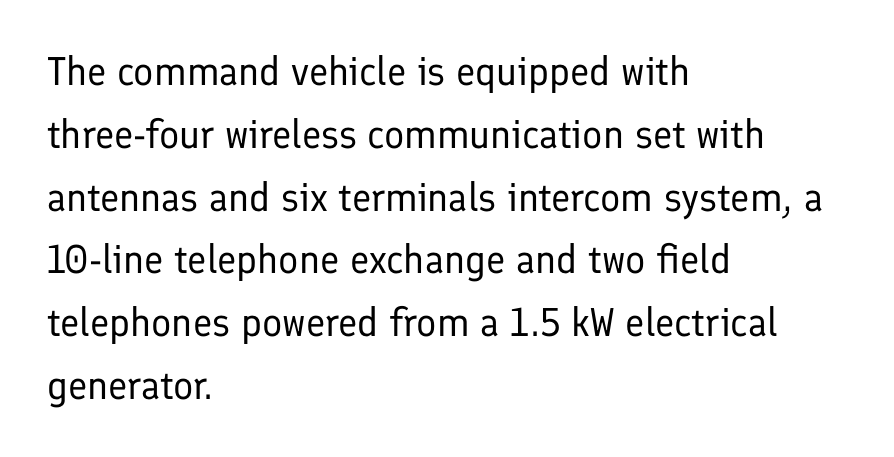
Looks like regular typesetting: each glyph gets only the width it needs. This rendering leaves character spacing at its baseline value. The strokes are not fattened; the text isn't bold. Type style note: lacks serifs. Lines of text with bare space underneath. Each new line begins a customary step beneath the previous one.
